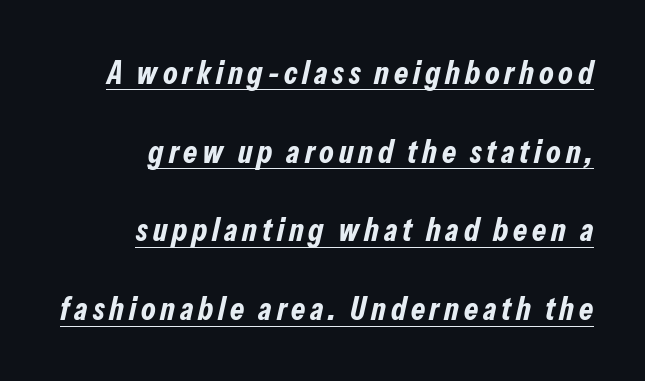
The image shows 32 px bold, condensed type, italic (leaning right); set right-aligned, loose line spacing (2.46x), underlined; low stroke contrast and a medium x-height.
